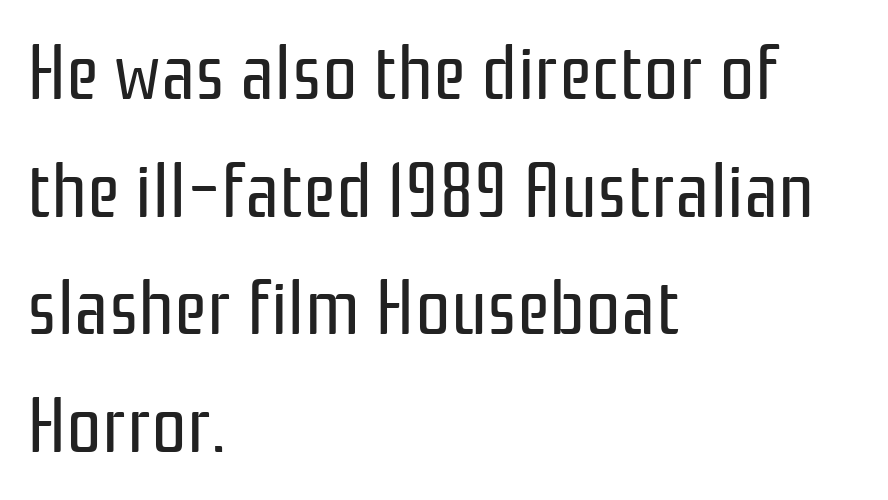
Q: Is the text bold? A: No.
Q: Is the text italic (slanted)? A: No, it is upright.
Q: Is the typeface a serif or a sans-serif typeface? A: Sans-serif.
Q: Is the text underlined? A: No.
Q: How is the paragraph aligned? A: Left-aligned.
Q: Is the spacing between letters normal or unusually wide? A: Normal.
Q: Is the spacing between lines tight, normal or loose? A: Normal.
Q: Width (condensed, normal, or wide)? A: Condensed.
Q: Stroke contrast? A: Low.
Q: x-height? A: Medium.
Q: Monospaced? A: No.
